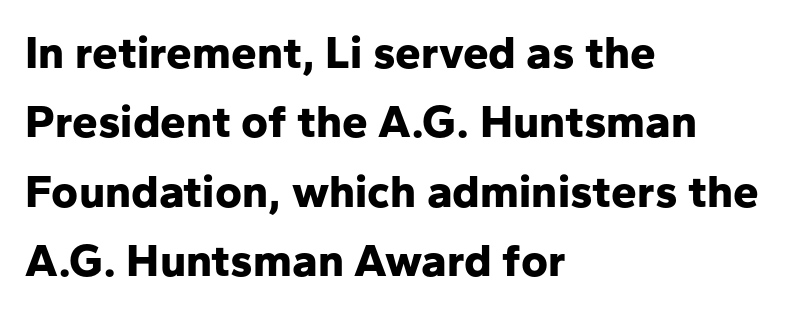
The image shows 46 px bold sans-serif type, upright; set left-aligned, normal line spacing (1.51x), normal letter spacing, not underlined; low stroke contrast and a medium x-height.
